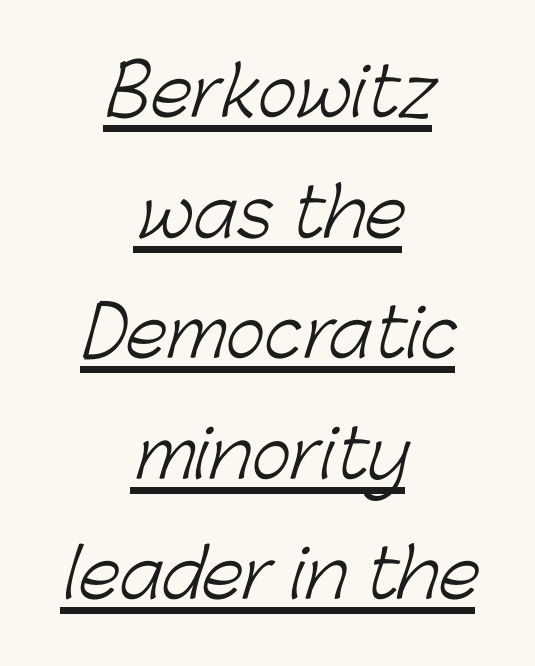
The image shows 67 px light sans-serif type; set centered, line spacing 1.8x, normal letter spacing, underlined; low stroke contrast and a medium x-height.
